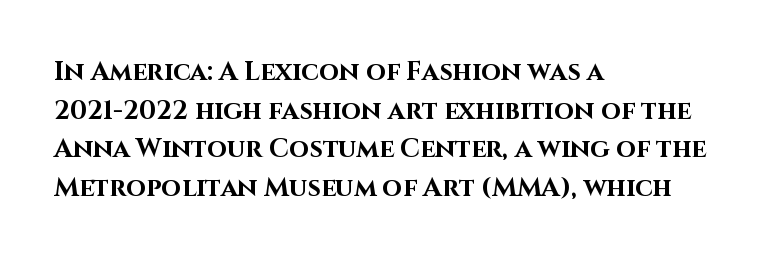
Q: Is the text bold? A: Yes.
Q: Is the text italic (slanted)? A: No, it is upright.
Q: Is the text underlined? A: No.
Q: How is the paragraph aligned? A: Left-aligned.
Q: Is the spacing between letters normal or unusually wide? A: Normal.
Q: Is the spacing between lines tight, normal or loose? A: Normal.
